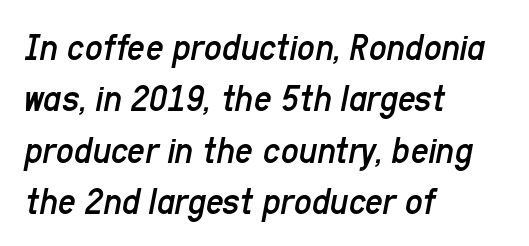
Q: Is the text bold? A: No.
Q: Is the text italic (slanted)? A: Yes, it leans right by about 11 degrees.
Q: Is the text underlined? A: No.
Q: How is the paragraph aligned? A: Left-aligned.
Q: Is the spacing between letters normal or unusually wide? A: Normal.
Q: Is the spacing between lines tight, normal or loose? A: Normal.
Q: Width (condensed, normal, or wide)? A: Condensed.
Q: Stroke contrast? A: Low.
Q: x-height? A: Medium.
Q: Monospaced? A: No.
